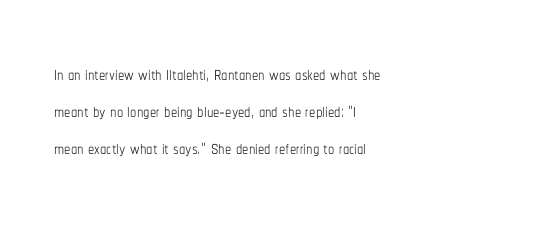
{"italic": "no", "bold": "no", "underline": "no", "align": "left", "line_spacing": "normal", "line_spacing_ratio": 1.49, "letter_spacing": "normal", "letter_spacing_em": 0.0, "glyph_px": 25}
